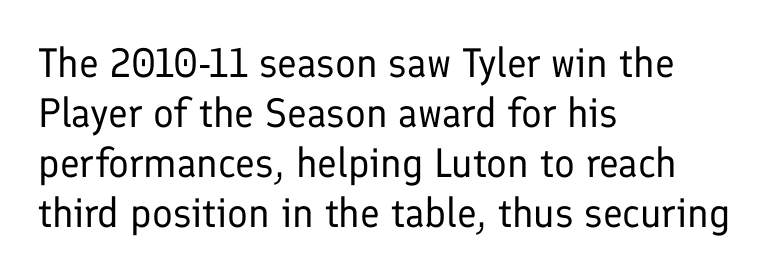
{"serif": "no", "italic": "no", "bold": "no", "weight": "regular", "width": "normal", "stroke_contrast": "low", "x_height": "medium", "monospaced": "no", "underline": "no", "align": "left", "line_spacing_ratio": 1.22, "letter_spacing": "normal", "letter_spacing_em": 0.0, "glyph_px": 41}
